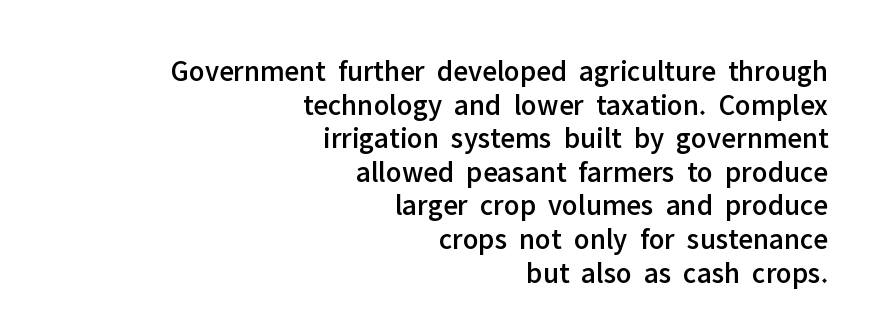
{"serif": "no", "italic": "no", "width": "normal", "stroke_contrast": "low", "x_height": "medium", "monospaced": "no", "underline": "no", "align": "right", "line_spacing": "tight", "line_spacing_ratio": 1.12, "letter_spacing": "normal", "letter_spacing_em": 0.0, "glyph_px": 30}
